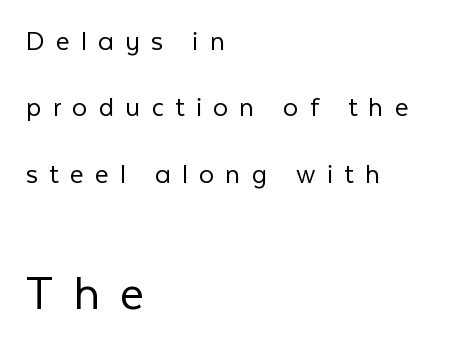
Q: Is the text bold? A: No.
Q: Is the text italic (slanted)? A: No, it is upright.
Q: Is the typeface a serif or a sans-serif typeface? A: Sans-serif.
Q: Is the text underlined? A: No.
Q: How is the paragraph aligned? A: Left-aligned.
Q: Is the spacing between letters normal or unusually wide? A: Unusually wide.
Q: Is the spacing between lines tight, normal or loose? A: Loose.
Q: Which block of text is set in a larger size, the first (top) or the second (bottom)? A: The second (bottom) one.
Q: Width (condensed, normal, or wide)? A: Normal.
Q: Stroke contrast? A: Low.
Q: x-height? A: Medium.
Q: Monospaced? A: No.
